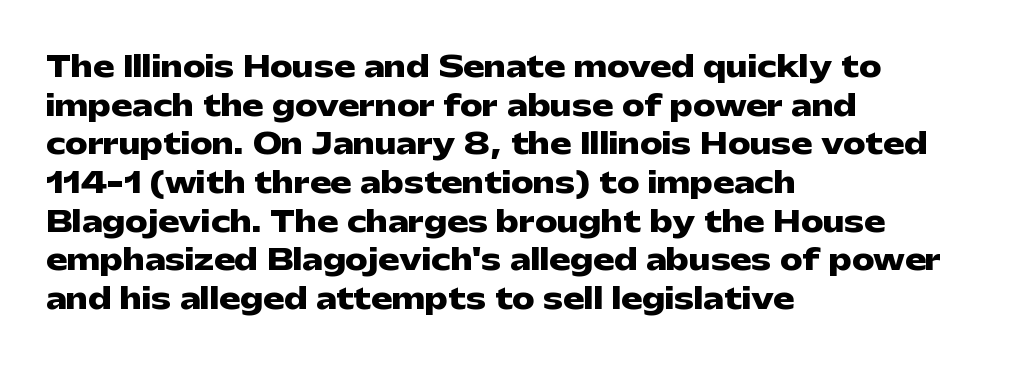
The image shows 28 px heavy, wide sans-serif type, upright; set left-aligned, normal line spacing (1.38x), normal letter spacing, not underlined; low stroke contrast and a medium x-height.
